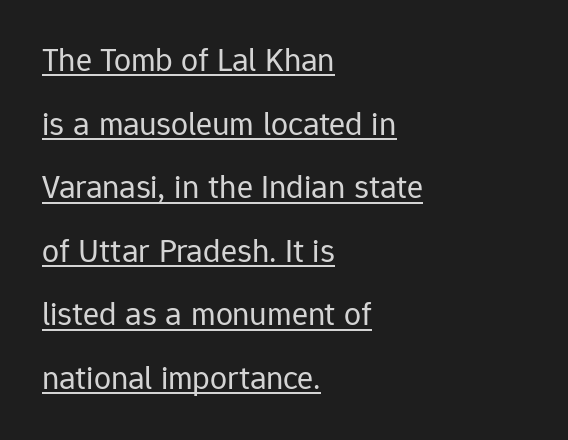
The image shows 34 px regular-weight sans-serif type, upright; set left-aligned, line spacing 1.87x, normal letter spacing, underlined; low stroke contrast and a medium x-height.
